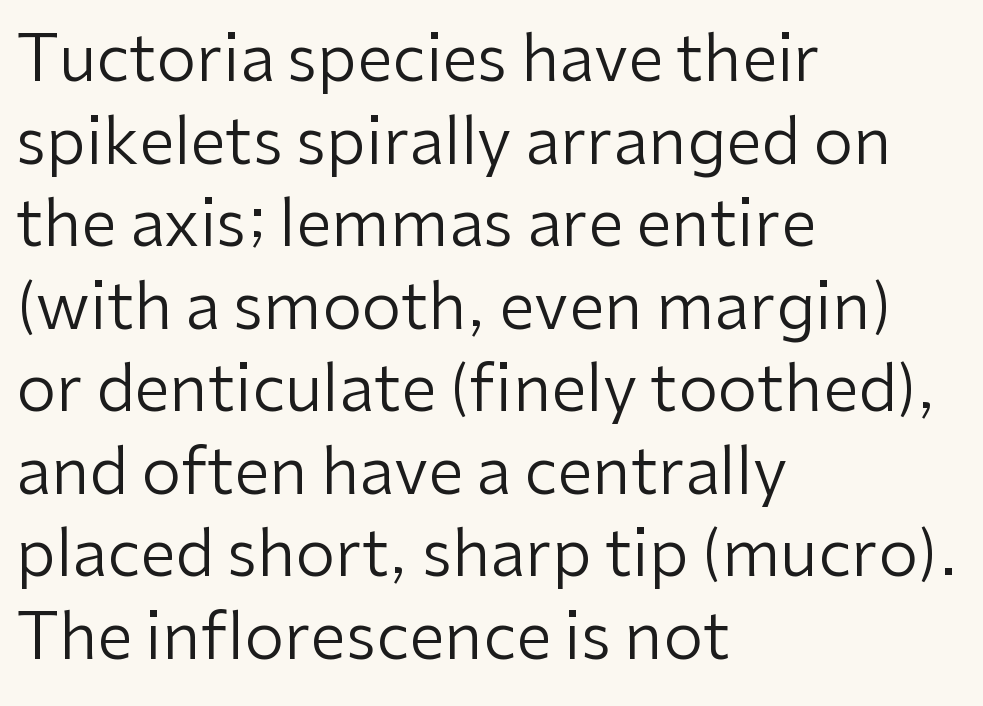
Looks like regular typesetting: each glyph gets only the width it needs. Tall strokes in this sample are plumb rather than angled. Any mark beneath the type? The region is blank. Normally led — the rows are evenly, conventionally spaced. The font sits on the lighter half of the weight spectrum, regular included. You could call the tracking neutral — neither tight nor loose.
